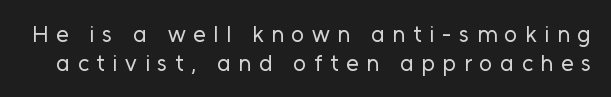
{"italic": "no", "bold": "no", "underline": "no", "line_spacing": "normal", "line_spacing_ratio": 1.26, "letter_spacing": "wide", "letter_spacing_em": 0.33, "glyph_px": 23}
